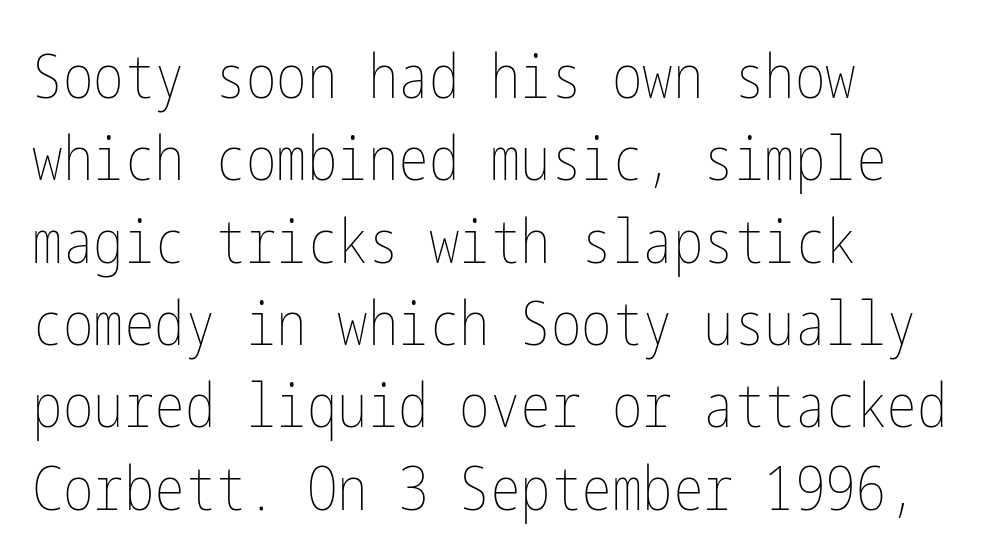
The image shows 61 px thin, condensed type, upright; set left-aligned, normal line spacing (1.35x), normal letter spacing, not underlined; low stroke contrast and a medium x-height.
